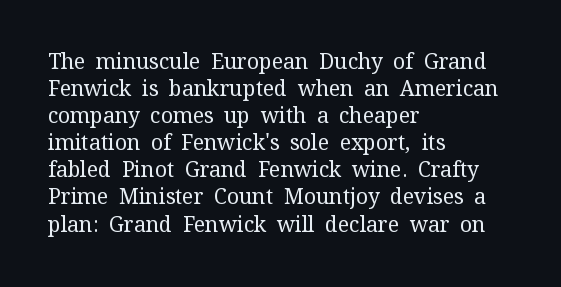
Q: Is the text bold? A: No.
Q: Is the text italic (slanted)? A: No, it is upright.
Q: Is the text underlined? A: No.
Q: How is the paragraph aligned? A: Left-aligned.
Q: Is the spacing between letters normal or unusually wide? A: Normal.
Q: Is the spacing between lines tight, normal or loose? A: Normal.
